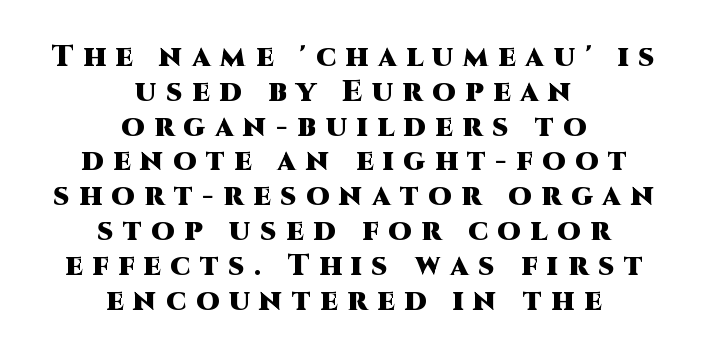
Q: Is the text bold? A: Yes.
Q: Is the text italic (slanted)? A: No, it is upright.
Q: Is the typeface a serif or a sans-serif typeface? A: Sans-serif.
Q: Is the text underlined? A: No.
Q: How is the paragraph aligned? A: Centered.
Q: Is the spacing between letters normal or unusually wide? A: Unusually wide.
Q: Width (condensed, normal, or wide)? A: Normal.
Q: Stroke contrast? A: High.
Q: x-height? A: Large.
Q: Monospaced? A: No.
